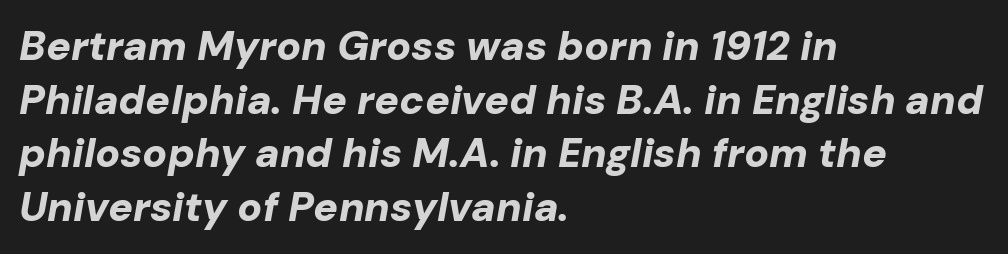
{"italic": "yes", "lean": "right", "slant_degrees": 10, "bold": "yes", "weight": "bold", "width": "normal", "stroke_contrast": "low", "x_height": "medium", "monospaced": "no", "underline": "no", "align": "left", "line_spacing": "normal", "line_spacing_ratio": 1.31, "letter_spacing": "normal", "letter_spacing_em": 0.0, "glyph_px": 41}
